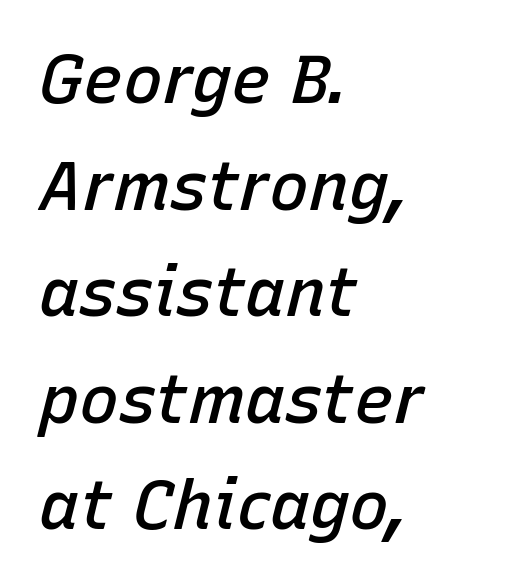
{"italic": "yes", "lean": "right", "slant_degrees": 15, "bold": "semi", "weight": "semibold", "width": "normal", "stroke_contrast": "low", "x_height": "medium", "monospaced": "no", "underline": "no", "align": "left", "line_spacing": "normal", "line_spacing_ratio": 1.59, "letter_spacing": "normal", "letter_spacing_em": 0.0, "glyph_px": 67}
